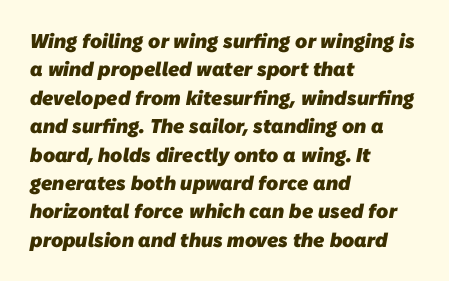
The image shows 20 px bold type; set left-aligned, normal line spacing (1.42x), normal letter spacing, not underlined.
